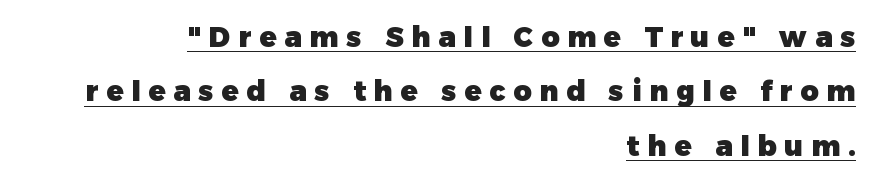
{"serif": "no", "italic": "no", "bold": "yes", "weight": "heavy", "width": "normal", "stroke_contrast": "low", "x_height": "medium", "monospaced": "no", "underline": "yes", "align": "right", "line_spacing": "loose", "line_spacing_ratio": 1.94, "letter_spacing": "wide", "letter_spacing_em": 0.28, "glyph_px": 28}
